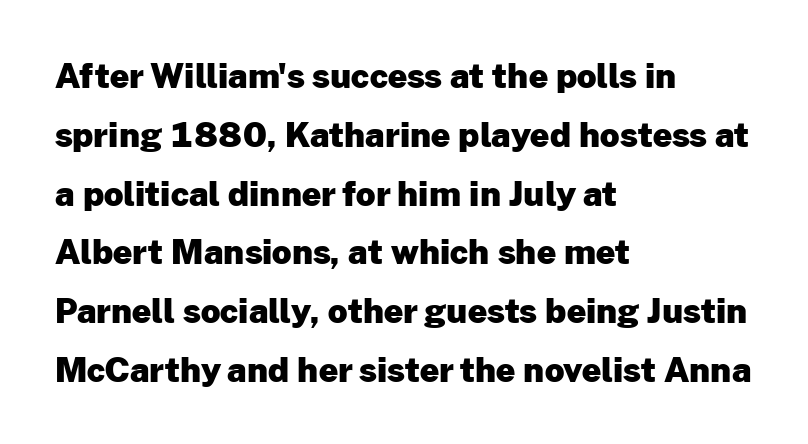
The image shows 34 px heavy sans-serif type, upright; set left-aligned, line spacing 1.73x, normal letter spacing, not underlined; low stroke contrast and a medium x-height.
